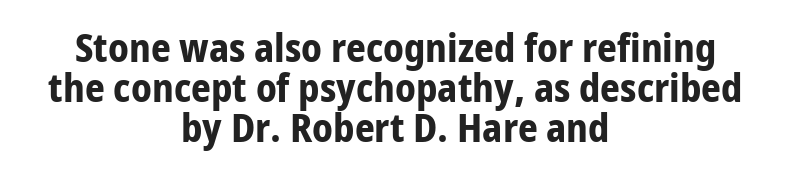
The image shows 39 px bold sans-serif type, upright; set centered, tight line spacing (1.03x), normal letter spacing, not underlined; low stroke contrast and a medium x-height.
